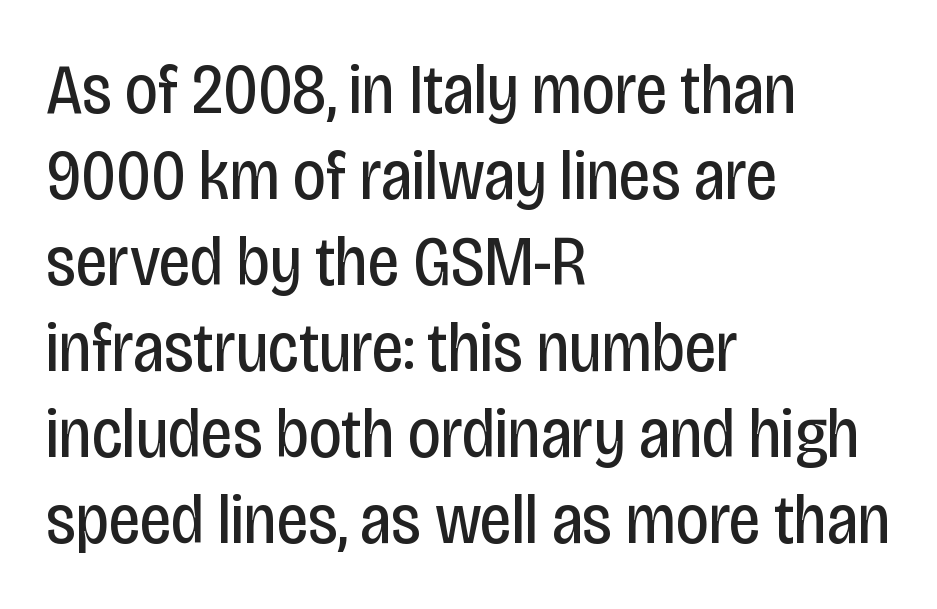
This rendering employs a face without finishing strokes, i.e., a sans-serif. Looks like regular typesetting: each glyph gets only the width it needs. Tall strokes in this sample are plumb rather than angled. Quick note: underline off.
